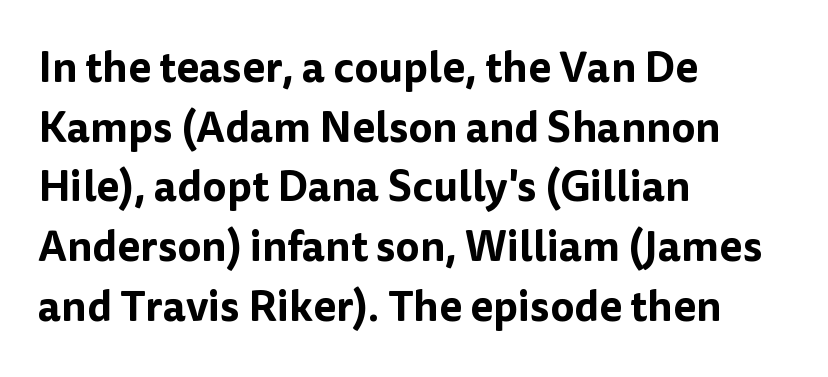
Q: Is the text italic (slanted)? A: No, it is upright.
Q: Is the typeface a serif or a sans-serif typeface? A: Sans-serif.
Q: Is the text underlined? A: No.
Q: How is the paragraph aligned? A: Left-aligned.
Q: Is the spacing between letters normal or unusually wide? A: Normal.
Q: Is the spacing between lines tight, normal or loose? A: Normal.
Q: Width (condensed, normal, or wide)? A: Normal.
Q: Stroke contrast? A: Low.
Q: x-height? A: Medium.
Q: Monospaced? A: No.
